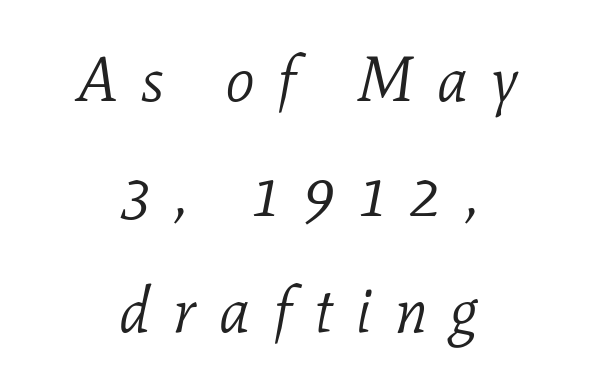
The image shows 63 px light serif type, italic (leaning right); set centered, line spacing 1.83x, unusually wide letter spacing (+0.37 em), not underlined; low stroke contrast and a medium x-height.
